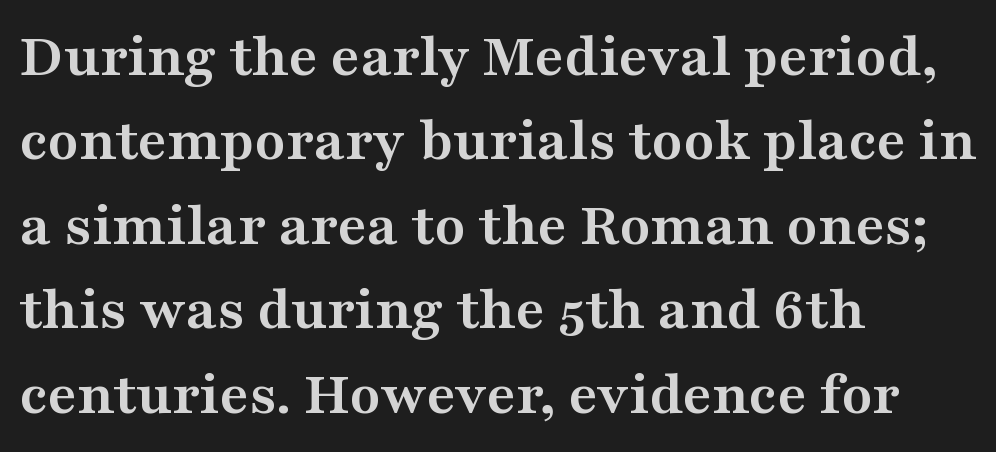
{"serif": "yes", "italic": "no", "bold": "yes", "weight": "semibold", "width": "wide", "stroke_contrast": "medium", "x_height": "medium", "monospaced": "no", "underline": "no", "align": "left", "line_spacing": "normal", "line_spacing_ratio": 1.34, "letter_spacing": "normal", "letter_spacing_em": 0.0, "glyph_px": 63}
